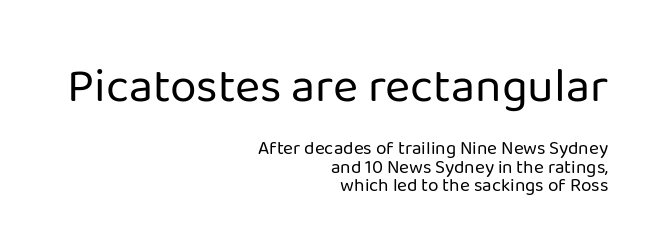
Q: Is the text bold? A: No.
Q: Is the text italic (slanted)? A: No, it is upright.
Q: Is the typeface a serif or a sans-serif typeface? A: Sans-serif.
Q: Is the text underlined? A: No.
Q: How is the paragraph aligned? A: Right-aligned.
Q: Is the spacing between letters normal or unusually wide? A: Normal.
Q: Is the spacing between lines tight, normal or loose? A: Tight.
Q: Which block of text is set in a larger size, the first (top) or the second (bottom)? A: The first (top) one.
Q: Width (condensed, normal, or wide)? A: Normal.
Q: Stroke contrast? A: Low.
Q: x-height? A: Medium.
Q: Monospaced? A: No.
